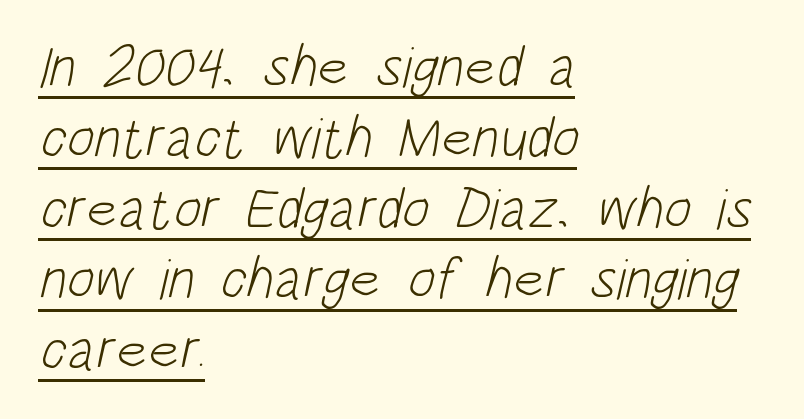
The passage shown has conventional tracking throughout. The sample's only ornament is a line tracing under the words. Line starts are locked; line ends wander. These lines are rendered in a variable-pitch font. Does the type have serifs? No, each stem ends abruptly.
